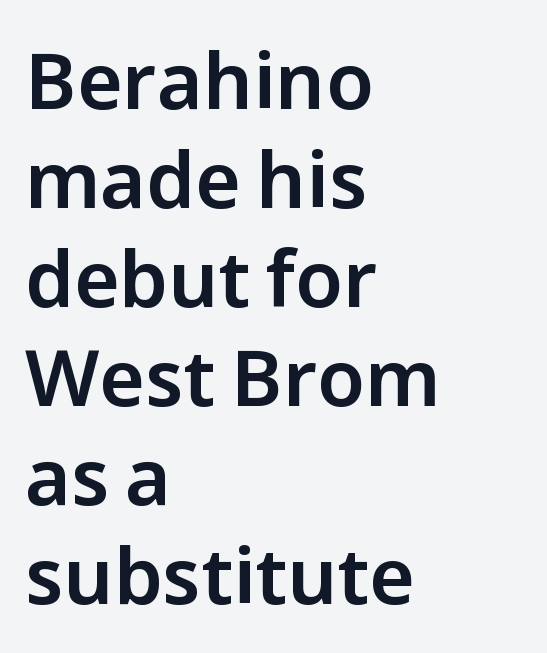
Interline gaps are of average width in this sample. Do the characters align in a grid? No, the font is proportional. How are the letters spaced? Ordinarily, with no added tracking. The specimen reads as upright at a glance. Is the block centered? No — it sits flush against the left margin. Typographically, this falls in the sans-serif category.
